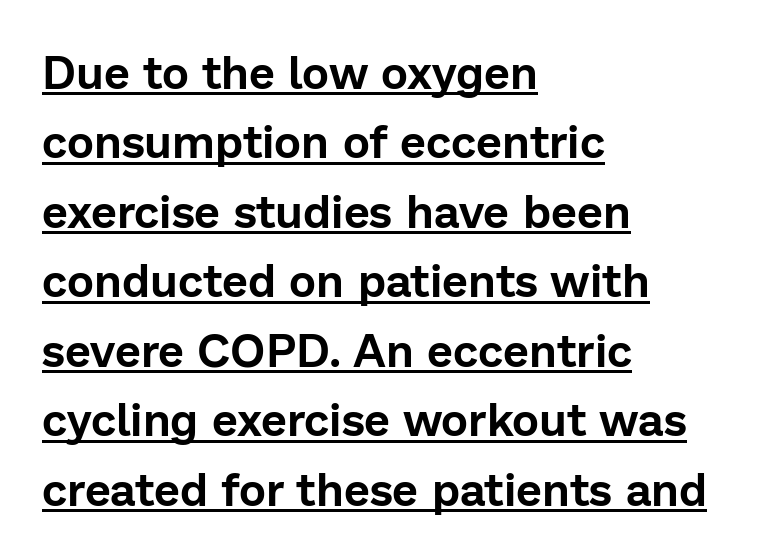
The paragraph has a hard left edge and a soft right edge. These lines are rendered in a variable-pitch font. Caption: standard tracking, unaltered. A typesetter would call this leading conventional body-copy spacing.
